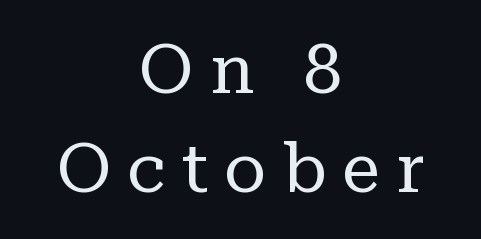
The image shows 69 px regular-weight serif type, upright; set centered, normal line spacing (1.44x), unusually wide letter spacing (+0.23 em), not underlined; low stroke contrast and a medium x-height.
